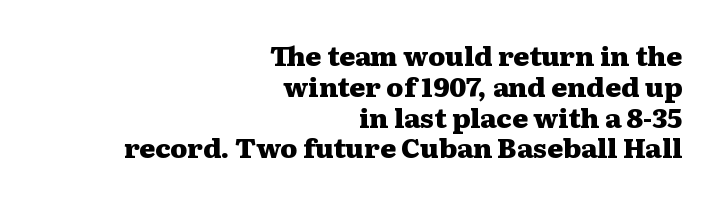
{"italic": "no", "bold": "yes", "underline": "no", "align": "right", "line_spacing": "tight", "line_spacing_ratio": 1.14, "letter_spacing": "normal", "letter_spacing_em": 0.0, "glyph_px": 27}
